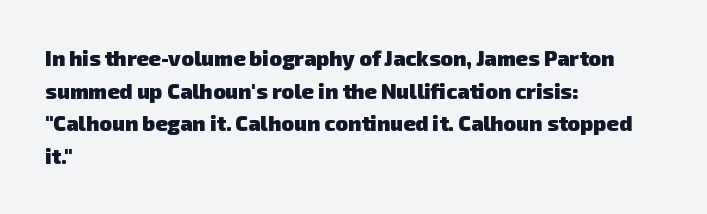
Q: Is the text bold? A: Yes.
Q: Is the text underlined? A: No.
Q: How is the paragraph aligned? A: Left-aligned.
Q: Is the spacing between letters normal or unusually wide? A: Normal.
Q: Is the spacing between lines tight, normal or loose? A: Normal.
